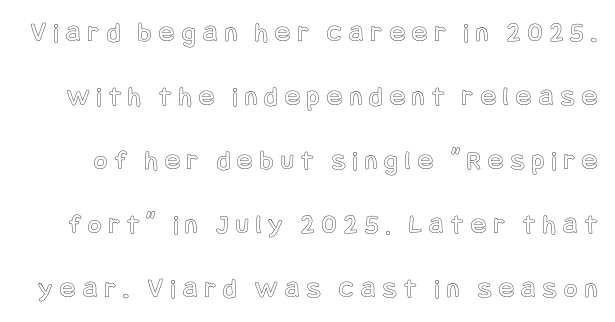
{"italic": "no", "width": "condensed", "x_height": "large", "underline": "no", "line_spacing": "loose", "line_spacing_ratio": 2.29, "letter_spacing": "wide", "letter_spacing_em": 0.27, "glyph_px": 28}
